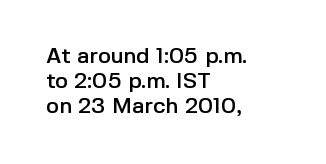
The image shows 22 px text type, upright; set left-aligned, tight line spacing (1.13x), normal letter spacing, not underlined.
